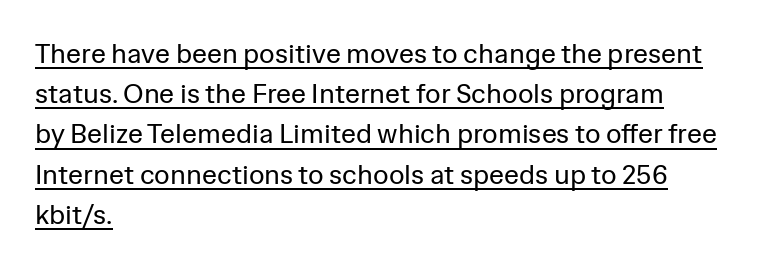
Q: Is the text bold? A: No.
Q: Is the text italic (slanted)? A: No, it is upright.
Q: Is the text underlined? A: Yes.
Q: How is the paragraph aligned? A: Left-aligned.
Q: Is the spacing between letters normal or unusually wide? A: Normal.
Q: Is the spacing between lines tight, normal or loose? A: Normal.
